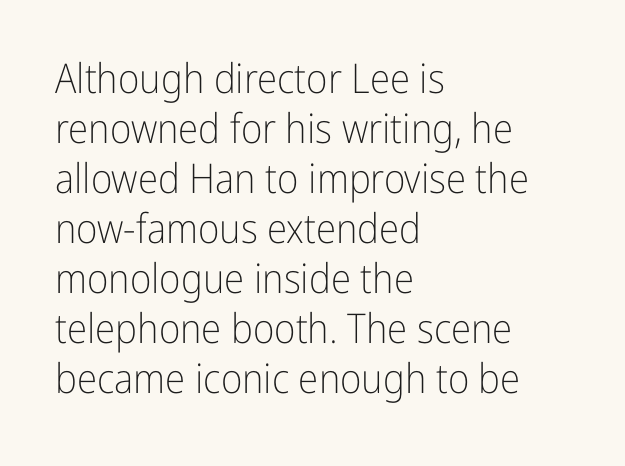
Q: Is the text bold? A: No.
Q: Is the text italic (slanted)? A: No, it is upright.
Q: Is the typeface a serif or a sans-serif typeface? A: Sans-serif.
Q: Is the text underlined? A: No.
Q: How is the paragraph aligned? A: Left-aligned.
Q: Is the spacing between letters normal or unusually wide? A: Normal.
Q: Width (condensed, normal, or wide)? A: Condensed.
Q: Stroke contrast? A: Low.
Q: x-height? A: Medium.
Q: Monospaced? A: No.
